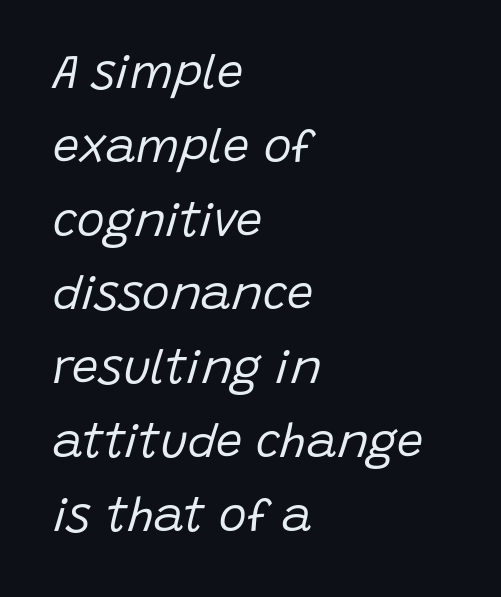
{"italic": "yes", "lean": "right", "slant_degrees": 15, "bold": "no", "weight": "regular", "width": "normal", "stroke_contrast": "low", "x_height": "large", "monospaced": "no", "underline": "no", "align": "left", "line_spacing": "normal", "line_spacing_ratio": 1.57, "letter_spacing": "normal", "letter_spacing_em": 0.0, "glyph_px": 47}
